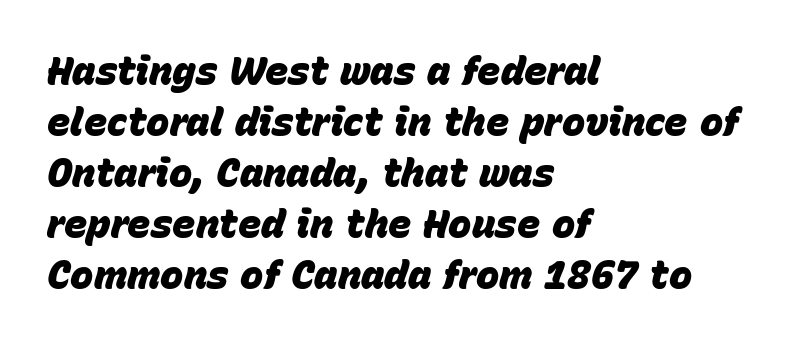
Every row of glyphs begins at an identical x-position on the left. Heavy, bold letterforms. You could not count columns in this text — the font is proportionally spaced. What stands out about the letter spacing? Nothing — it is the standard amount.
